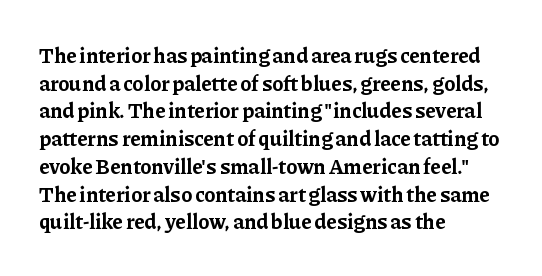
Q: Is the text bold? A: Yes.
Q: Is the text italic (slanted)? A: No, it is upright.
Q: Is the text underlined? A: No.
Q: How is the paragraph aligned? A: Left-aligned.
Q: Is the spacing between letters normal or unusually wide? A: Normal.
Q: Is the spacing between lines tight, normal or loose? A: Normal.
